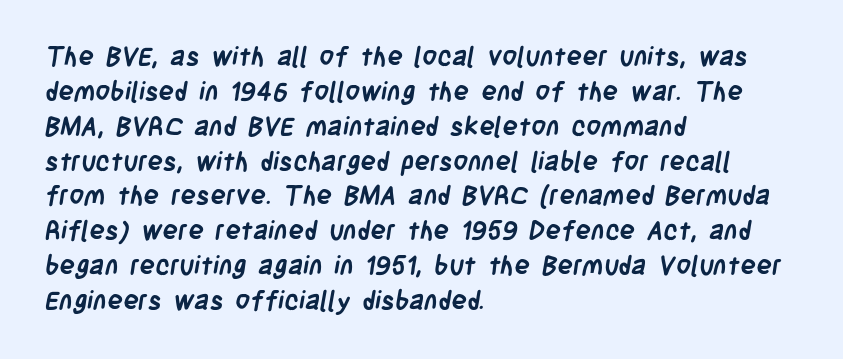
Q: Is the text bold? A: Yes.
Q: Is the text underlined? A: No.
Q: How is the paragraph aligned? A: Left-aligned.
Q: Is the spacing between letters normal or unusually wide? A: Normal.
Q: Is the spacing between lines tight, normal or loose? A: Normal.
